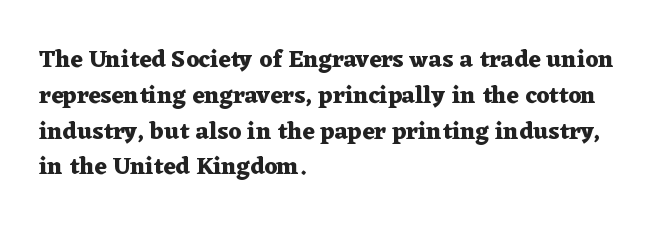
The image shows 24 px bold type, upright; set left-aligned, normal line spacing (1.49x), normal letter spacing, not underlined.
